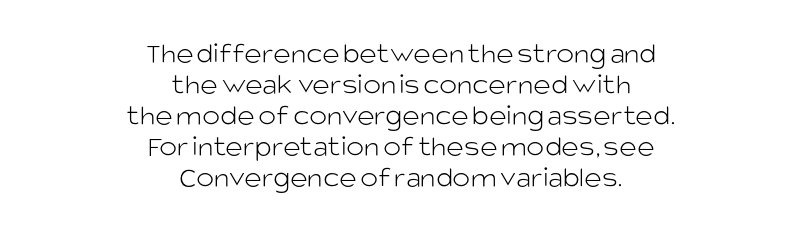
Regarding serifs, this sample does without them. Unbolded letterforms with no extra heft. One-word summary of the alignment: center. Each word holds together tightly as a unit, with standard inter-letter gaps. Descenders hang freely into open space.
